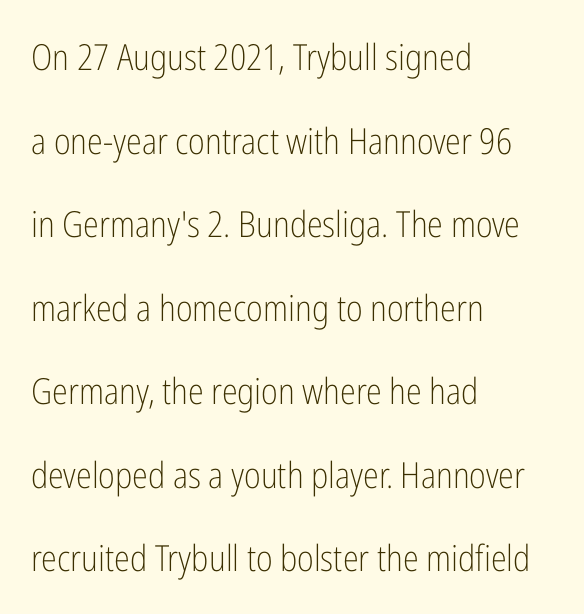
{"serif": "no", "italic": "no", "bold": "no", "weight": "light", "width": "condensed", "stroke_contrast": "low", "x_height": "medium", "monospaced": "no", "underline": "no", "align": "left", "line_spacing": "loose", "line_spacing_ratio": 2.32, "letter_spacing": "normal", "letter_spacing_em": 0.0, "glyph_px": 36}
